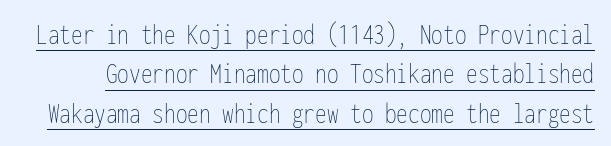
{"italic": "no", "bold": "no", "weight": "thin", "width": "condensed", "stroke_contrast": "low", "x_height": "medium", "monospaced": "yes", "underline": "yes", "line_spacing": "normal", "line_spacing_ratio": 1.27, "letter_spacing": "normal", "letter_spacing_em": 0.0, "glyph_px": 31}
